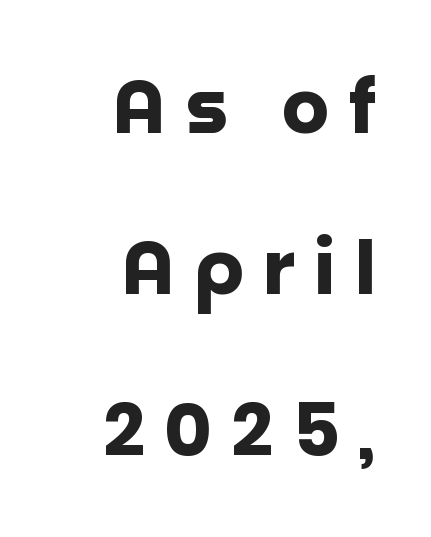
Q: Is the text bold? A: Yes.
Q: Is the text italic (slanted)? A: No, it is upright.
Q: Is the typeface a serif or a sans-serif typeface? A: Sans-serif.
Q: Is the text underlined? A: No.
Q: How is the paragraph aligned? A: Right-aligned.
Q: Is the spacing between letters normal or unusually wide? A: Unusually wide.
Q: Is the spacing between lines tight, normal or loose? A: Loose.
Q: Width (condensed, normal, or wide)? A: Normal.
Q: Stroke contrast? A: Low.
Q: x-height? A: Large.
Q: Monospaced? A: No.
